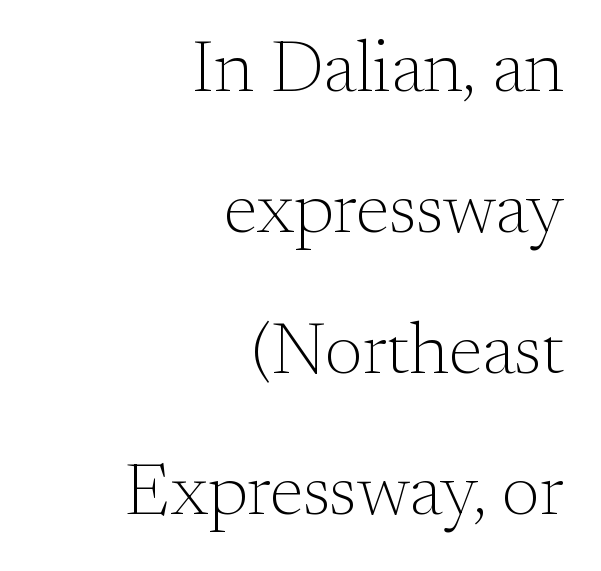
When letters stand straight like this, we call the style roman or upright. Think of a printed novel: that variable character pitch is what you see here. A light-to-regular cut is what we see here. The text was rendered using a seriffed face with decorative stroke endings. Glance below the letters and you will spot only blank space.
